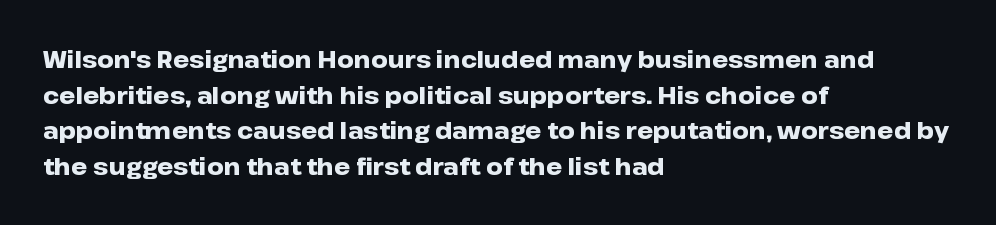
Is the block centered? No — it sits flush against the left margin. A full-strength bold gives these letters their thick strokes. The zone under the glyphs is completely vacant. This sample uses an upright cut, with every glyph sitting square on the baseline. The passage shown has conventional tracking throughout. The line-height multiplier appears to be the usual default.
